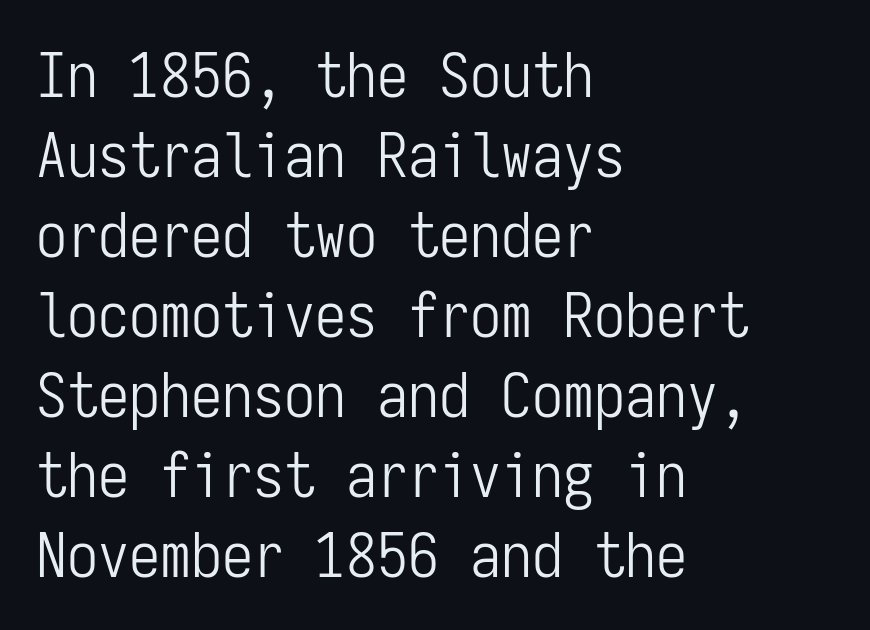
The rows are spaced the way most documents space them. The space directly below the letters is spotless. This rendering employs a face without finishing strokes, i.e., a sans-serif. The letters sit at their default tracking, neither squeezed nor spread.
